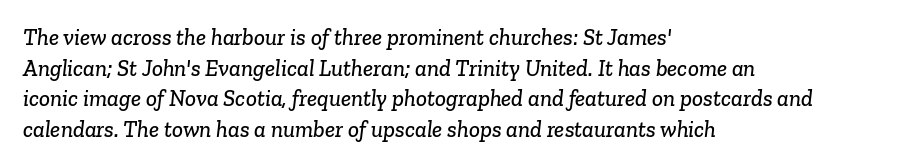
Q: Is the text underlined? A: No.
Q: How is the paragraph aligned? A: Left-aligned.
Q: Is the spacing between letters normal or unusually wide? A: Normal.
Q: Is the spacing between lines tight, normal or loose? A: Normal.
